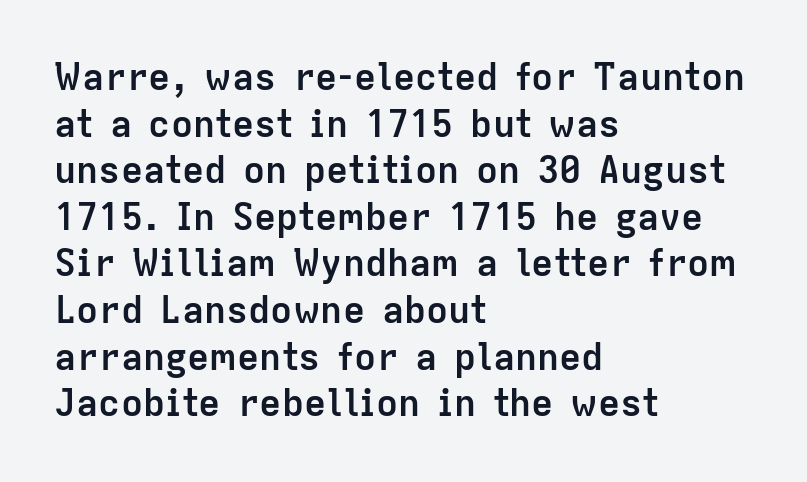
Q: Is the text bold? A: Yes.
Q: Is the text italic (slanted)? A: No, it is upright.
Q: Is the typeface a serif or a sans-serif typeface? A: Sans-serif.
Q: Is the text underlined? A: No.
Q: How is the paragraph aligned? A: Left-aligned.
Q: Is the spacing between letters normal or unusually wide? A: Normal.
Q: Is the spacing between lines tight, normal or loose? A: Normal.
Q: Width (condensed, normal, or wide)? A: Normal.
Q: Stroke contrast? A: Low.
Q: x-height? A: Medium.
Q: Monospaced? A: No.
